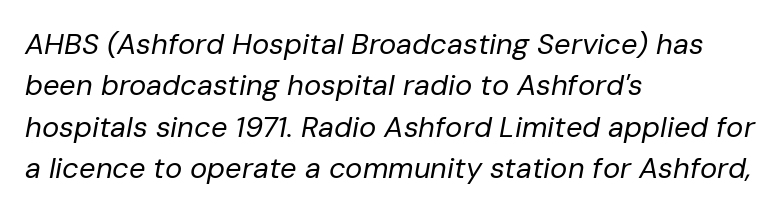
Line spacing here is normal. The face used here is rendered with its standard letterfit. Looking at the ascenders, they clearly lean. These lines are rendered in a variable-pitch font.
